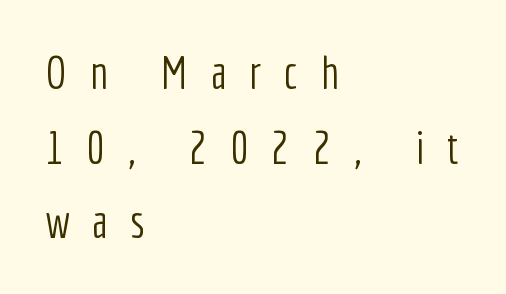
The image shows 46 px light, condensed sans-serif type, upright; set left-aligned, normal line spacing (1.62x), unusually wide letter spacing (+0.49 em), not underlined; low stroke contrast and a medium x-height.
